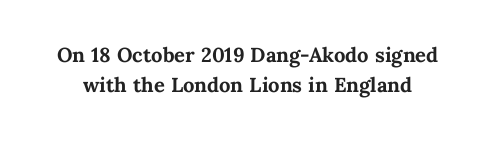
The image shows 27 px bold type, upright; set tight line spacing (1.12x), normal letter spacing, not underlined.
